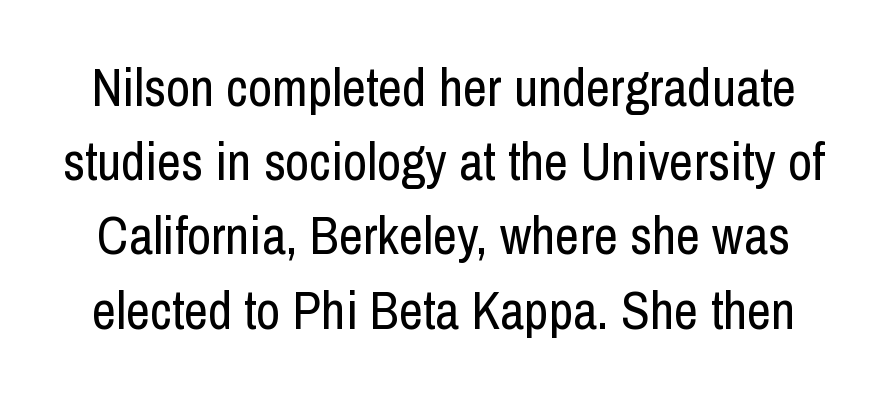
The image shows 53 px regular-weight, condensed sans-serif type, upright; set normal line spacing (1.4x), normal letter spacing, not underlined; low stroke contrast and a medium x-height.
